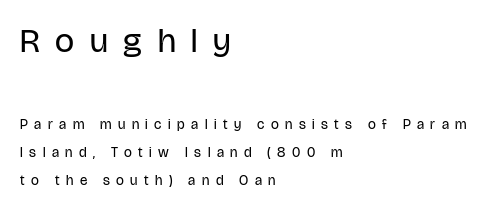
Size contrast runs from large at the top to small at the bottom. The typography opts for an upright posture over an oblique one. The block of text is sparse from top to bottom, with ample space between rows. Bare-footed words on every line. The cut favours lightness, reaching ordinary text weight at its darkest.
